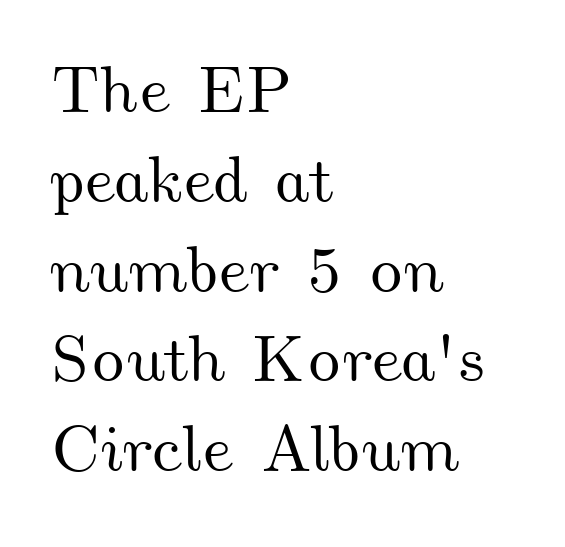
The image shows 66 px wide type; set left-aligned, normal line spacing (1.36x), normal letter spacing, not underlined; medium stroke contrast and a small x-height.
